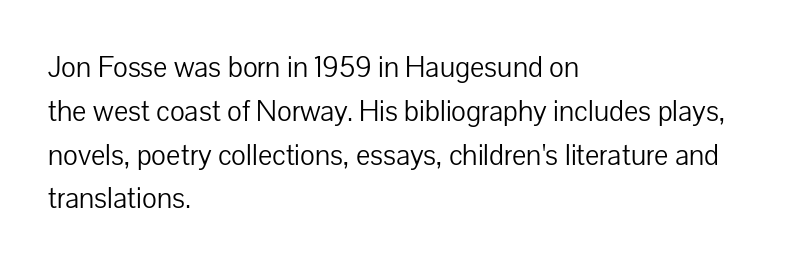
{"serif": "no", "italic": "no", "bold": "no", "weight": "light", "width": "normal", "stroke_contrast": "low", "x_height": "medium", "monospaced": "no", "underline": "no", "align": "left", "line_spacing": "normal", "line_spacing_ratio": 1.46, "letter_spacing": "normal", "letter_spacing_em": 0.0, "glyph_px": 30}
